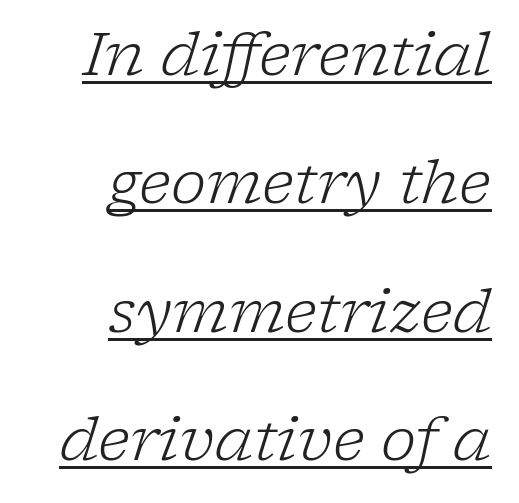
The image shows 60 px light serif type, italic (leaning right); set right-aligned, loose line spacing (2.14x), normal letter spacing, underlined; low stroke contrast and a medium x-height.
